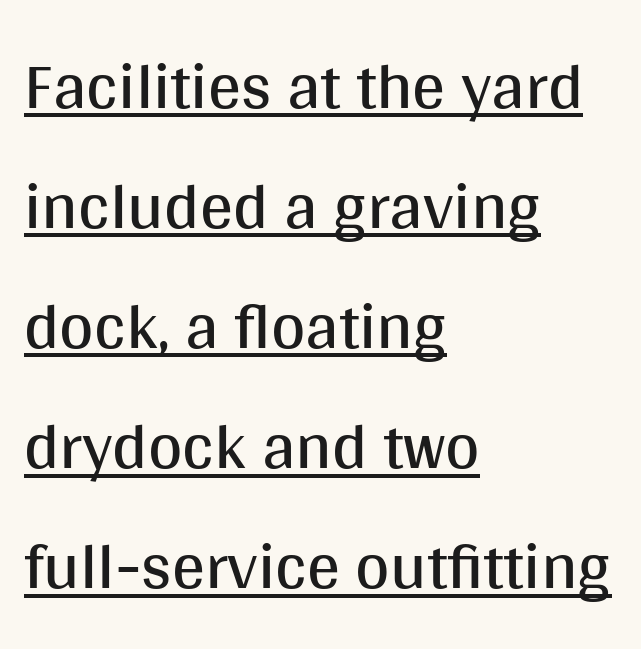
The image shows 66 px regular-weight sans-serif type, upright; set left-aligned, line spacing 1.82x, normal letter spacing, underlined; medium stroke contrast and a large x-height.
